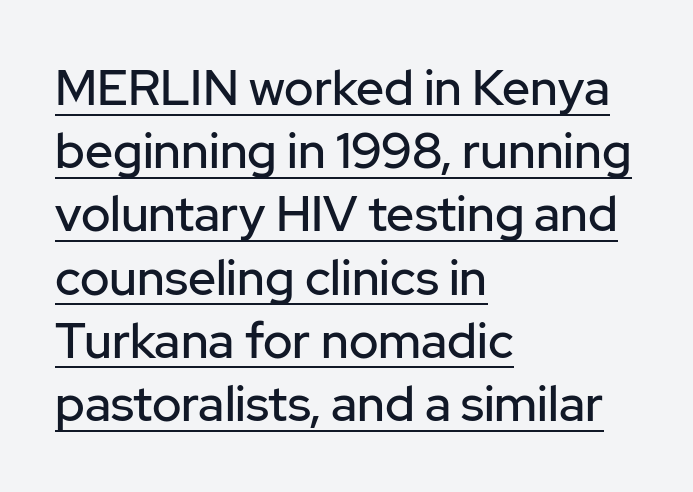
Q: Is the text italic (slanted)? A: No, it is upright.
Q: Is the typeface a serif or a sans-serif typeface? A: Sans-serif.
Q: Is the text underlined? A: Yes.
Q: How is the paragraph aligned? A: Left-aligned.
Q: Is the spacing between letters normal or unusually wide? A: Normal.
Q: Is the spacing between lines tight, normal or loose? A: Normal.
Q: Width (condensed, normal, or wide)? A: Normal.
Q: Stroke contrast? A: Low.
Q: x-height? A: Medium.
Q: Monospaced? A: No.
